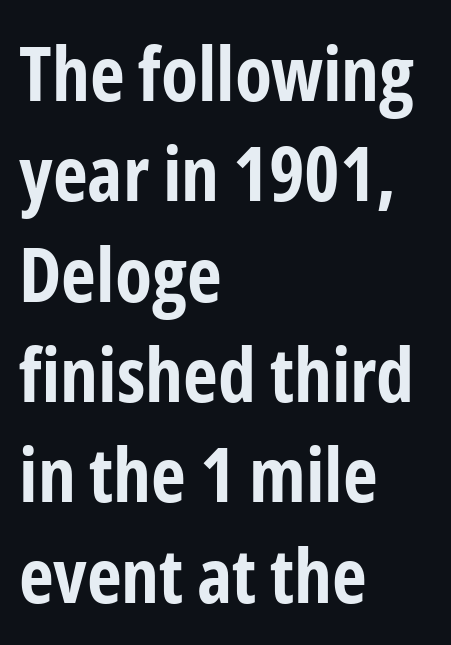
Ascenders rise straight up at ninety degrees. Where is the straight margin? On the left. Note the varied advance widths — an 'i' is clearly narrower than an 'm'. Has an underline been added? It has not. The font is running at its bold setting. Each word holds together tightly as a unit, with standard inter-letter gaps.
